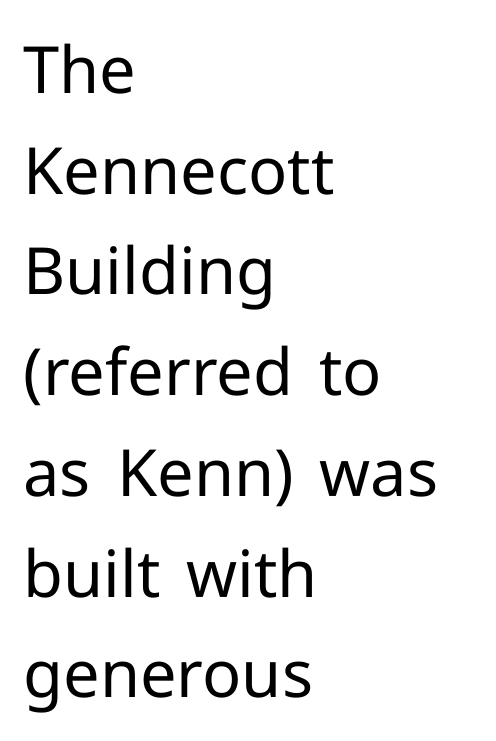
The image shows 65 px regular-weight sans-serif type, upright; set left-aligned, normal line spacing (1.55x), normal letter spacing, not underlined; low stroke contrast and a medium x-height.
